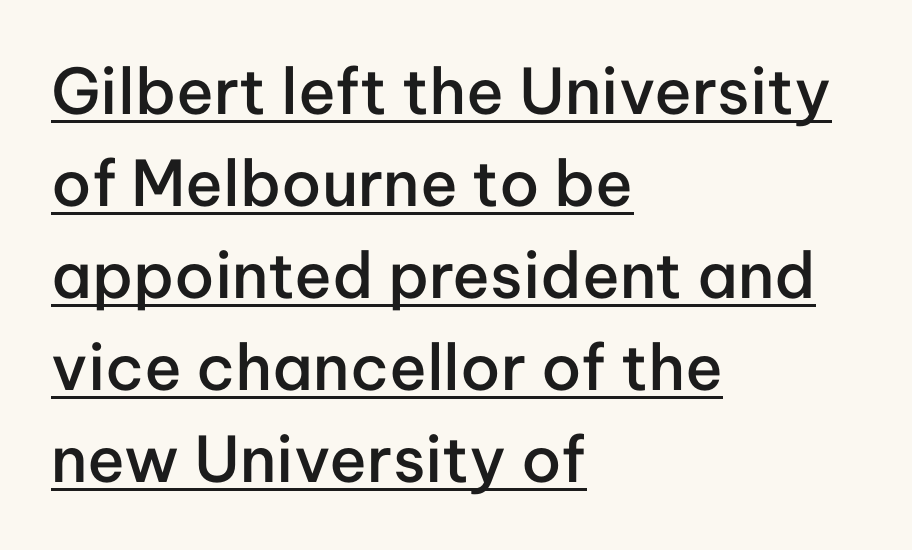
{"serif": "no", "italic": "no", "bold": "semi", "weight": "semibold", "width": "normal", "stroke_contrast": "low", "x_height": "medium", "monospaced": "no", "underline": "yes", "align": "left", "line_spacing": "normal", "line_spacing_ratio": 1.46, "letter_spacing": "normal", "letter_spacing_em": 0.0, "glyph_px": 63}
